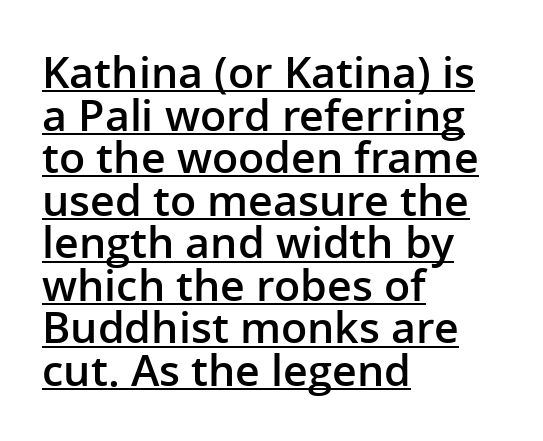
Q: Is the text bold? A: Semi-bold.
Q: Is the text italic (slanted)? A: No, it is upright.
Q: Is the typeface a serif or a sans-serif typeface? A: Sans-serif.
Q: Is the text underlined? A: Yes.
Q: How is the paragraph aligned? A: Left-aligned.
Q: Is the spacing between letters normal or unusually wide? A: Normal.
Q: Is the spacing between lines tight, normal or loose? A: Tight.
Q: Width (condensed, normal, or wide)? A: Normal.
Q: Stroke contrast? A: Low.
Q: x-height? A: Medium.
Q: Monospaced? A: No.
